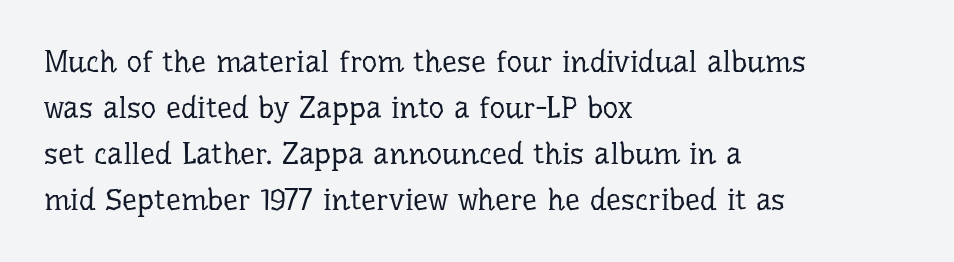
The image shows 30 px regular-weight serif type, upright; set left-aligned, normal line spacing (1.53x), normal letter spacing, not underlined; low stroke contrast and a medium x-height.
